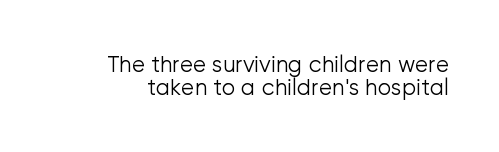
Q: Is the text bold? A: No.
Q: Is the text italic (slanted)? A: No, it is upright.
Q: Is the text underlined? A: No.
Q: Is the spacing between letters normal or unusually wide? A: Normal.
Q: Is the spacing between lines tight, normal or loose? A: Tight.
